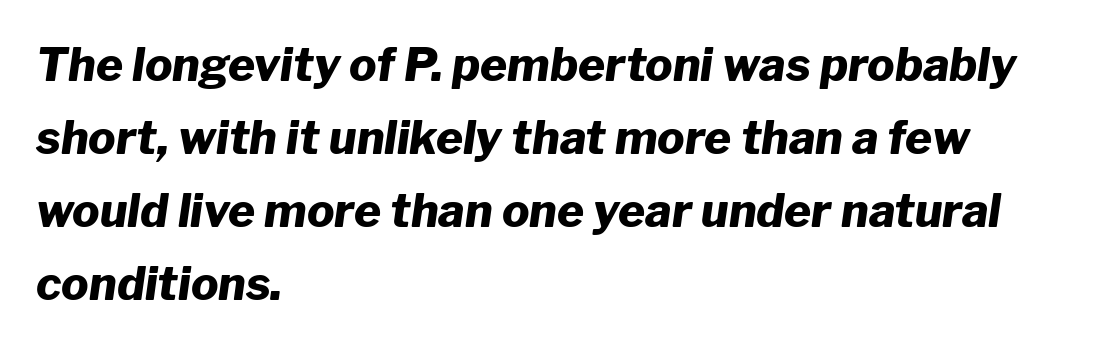
A classic flush-left, rag-right setting is used for this passage. No word sits above an underline. In terms of posture, this sample is oblique. Students, this is bold: see how much ink each stroke carries. Do the characters align in a grid? No, the font is proportional. Tracking here is standard; glyphs follow each other at the usual distance.
